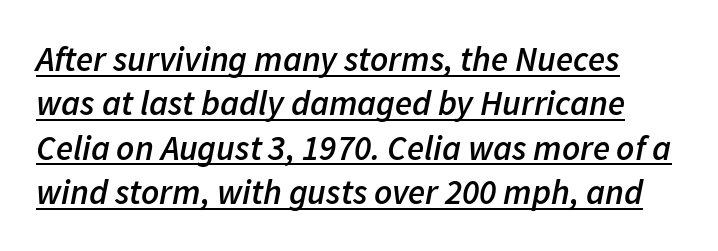
Q: Is the text bold? A: Semi-bold.
Q: Is the text italic (slanted)? A: Yes, it leans right by about 11 degrees.
Q: Is the text underlined? A: Yes.
Q: Is the spacing between letters normal or unusually wide? A: Normal.
Q: Is the spacing between lines tight, normal or loose? A: Normal.
Q: Width (condensed, normal, or wide)? A: Normal.
Q: Stroke contrast? A: Low.
Q: x-height? A: Medium.
Q: Monospaced? A: No.
